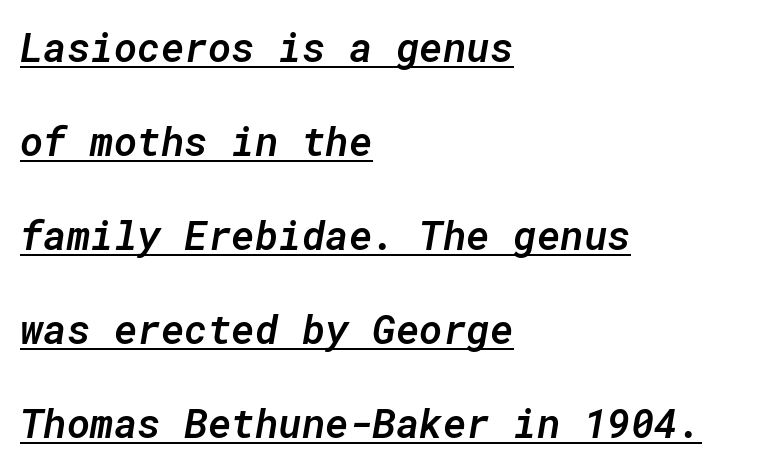
The image shows 40 px semibold type, italic (leaning right), monospaced; set left-aligned, loose line spacing (2.35x), normal letter spacing, underlined; low stroke contrast and a medium x-height.
